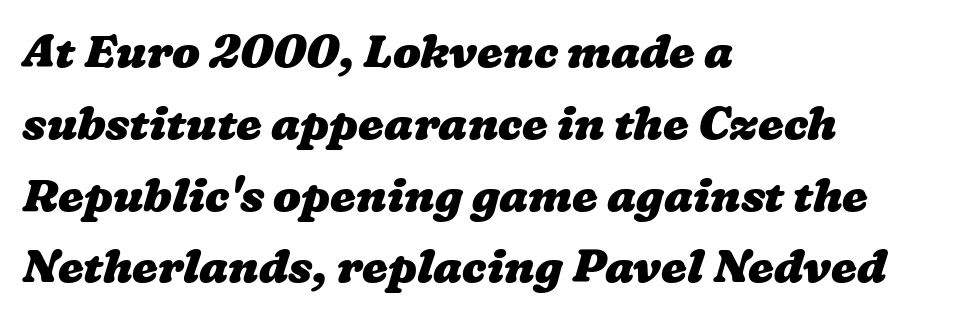
Q: Is the text bold? A: Yes.
Q: Is the text underlined? A: No.
Q: How is the paragraph aligned? A: Left-aligned.
Q: Is the spacing between letters normal or unusually wide? A: Normal.
Q: Is the spacing between lines tight, normal or loose? A: Normal.
Q: Width (condensed, normal, or wide)? A: Wide.
Q: Stroke contrast? A: Low.
Q: x-height? A: Medium.
Q: Monospaced? A: No.
